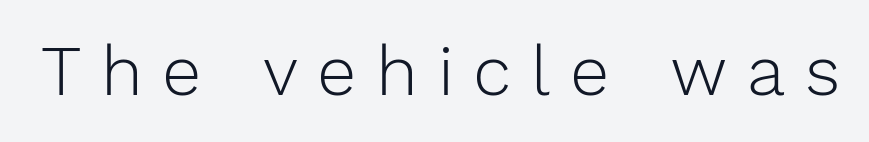
{"serif": "no", "italic": "no", "bold": "no", "weight": "light", "width": "normal", "stroke_contrast": "low", "x_height": "medium", "monospaced": "no", "underline": "no", "letter_spacing": "wide", "letter_spacing_em": 0.28, "glyph_px": 70}
